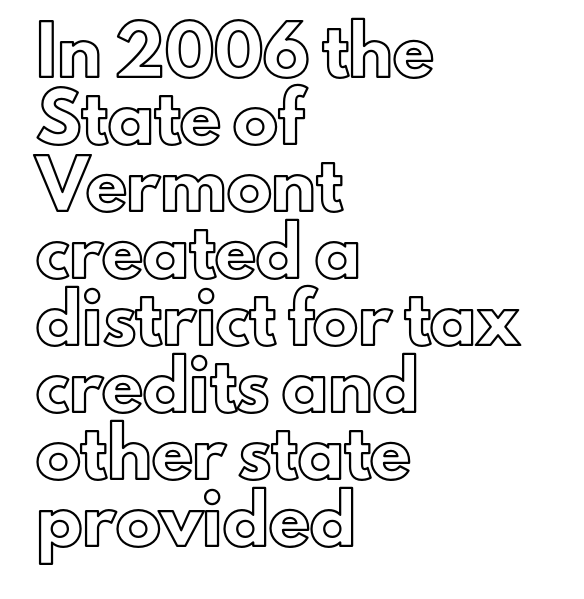
The image shows 45 px text type, upright; set left-aligned, normal line spacing (1.49x), normal letter spacing, not underlined; a small x-height.
